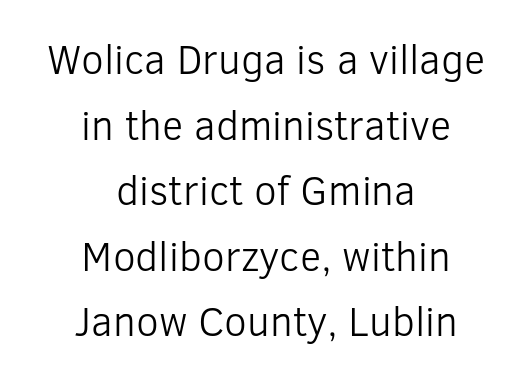
{"serif": "no", "italic": "no", "bold": "no", "weight": "light", "width": "normal", "stroke_contrast": "low", "x_height": "medium", "monospaced": "no", "underline": "no", "align": "center", "line_spacing": "normal", "line_spacing_ratio": 1.6, "letter_spacing": "normal", "letter_spacing_em": 0.0, "glyph_px": 41}
